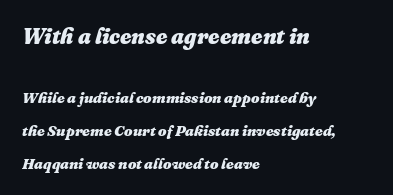
Q: Is the text bold? A: Yes.
Q: Is the text italic (slanted)? A: Yes, it leans right by about 16 degrees.
Q: Is the text underlined? A: No.
Q: How is the paragraph aligned? A: Left-aligned.
Q: Is the spacing between letters normal or unusually wide? A: Normal.
Q: Is the spacing between lines tight, normal or loose? A: Loose.
Q: Which block of text is set in a larger size, the first (top) or the second (bottom)? A: The first (top) one.
